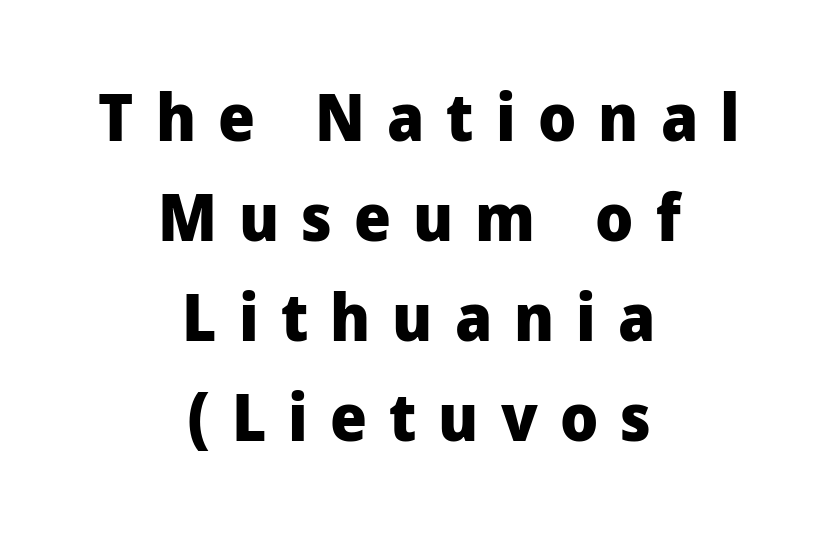
Q: Is the text bold? A: Yes.
Q: Is the text italic (slanted)? A: No, it is upright.
Q: Is the typeface a serif or a sans-serif typeface? A: Sans-serif.
Q: Is the text underlined? A: No.
Q: How is the paragraph aligned? A: Centered.
Q: Is the spacing between letters normal or unusually wide? A: Unusually wide.
Q: Is the spacing between lines tight, normal or loose? A: Normal.
Q: Width (condensed, normal, or wide)? A: Normal.
Q: Stroke contrast? A: Low.
Q: x-height? A: Medium.
Q: Monospaced? A: No.
